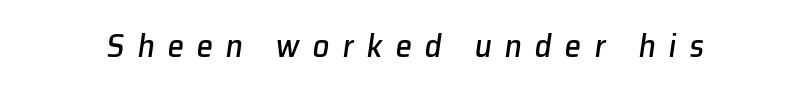
{"italic": "yes", "lean": "right", "slant_degrees": 8, "width": "normal", "stroke_contrast": "low", "x_height": "medium", "monospaced": "no", "underline": "no", "letter_spacing": "wide", "letter_spacing_em": 0.39, "glyph_px": 33}
